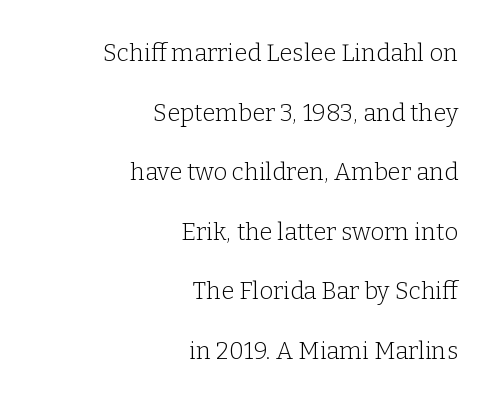
The image shows 24 px text type, upright; set right-aligned, loose line spacing (2.48x), normal letter spacing, not underlined.
